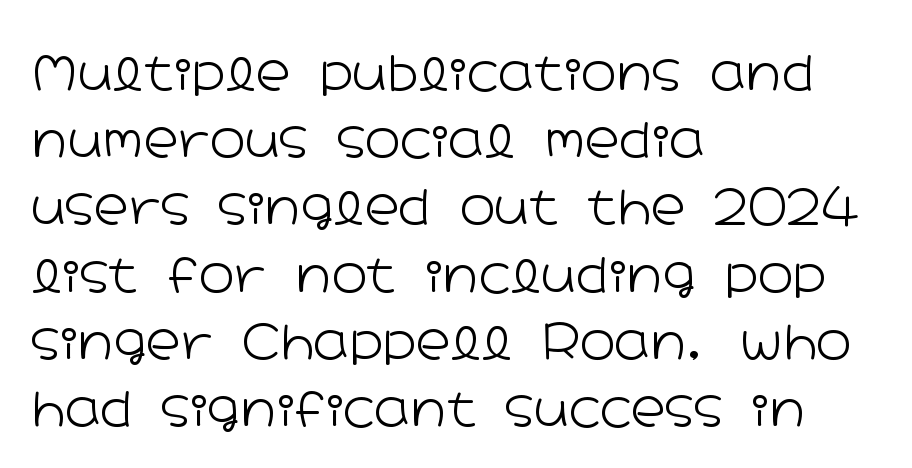
Q: Is the text bold? A: No.
Q: Is the text italic (slanted)? A: No, it is upright.
Q: Is the typeface a serif or a sans-serif typeface? A: Sans-serif.
Q: Is the text underlined? A: No.
Q: How is the paragraph aligned? A: Left-aligned.
Q: Is the spacing between letters normal or unusually wide? A: Normal.
Q: Is the spacing between lines tight, normal or loose? A: Normal.
Q: Width (condensed, normal, or wide)? A: Wide.
Q: Stroke contrast? A: Low.
Q: x-height? A: Medium.
Q: Monospaced? A: No.
